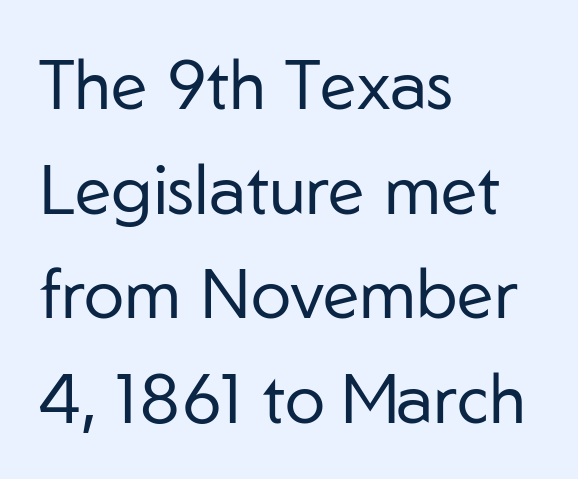
{"serif": "no", "italic": "no", "bold": "no", "weight": "regular", "width": "normal", "stroke_contrast": "low", "x_height": "medium", "monospaced": "no", "underline": "no", "align": "left", "line_spacing": "normal", "line_spacing_ratio": 1.54, "letter_spacing": "normal", "letter_spacing_em": 0.0, "glyph_px": 68}
